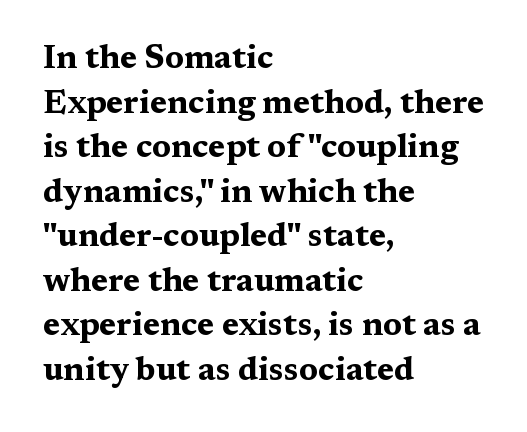
{"serif": "yes", "italic": "no", "bold": "yes", "weight": "bold", "width": "wide", "stroke_contrast": "medium", "x_height": "medium", "monospaced": "no", "underline": "no", "align": "left", "line_spacing": "normal", "line_spacing_ratio": 1.35, "letter_spacing": "normal", "letter_spacing_em": 0.0, "glyph_px": 33}
